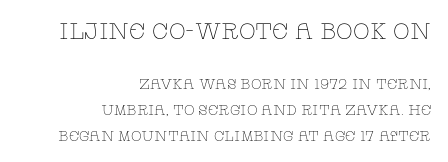
Q: Is the text bold? A: No.
Q: Is the text italic (slanted)? A: No, it is upright.
Q: Is the text underlined? A: No.
Q: How is the paragraph aligned? A: Right-aligned.
Q: Is the spacing between letters normal or unusually wide? A: Normal.
Q: Which block of text is set in a larger size, the first (top) or the second (bottom)? A: The first (top) one.
